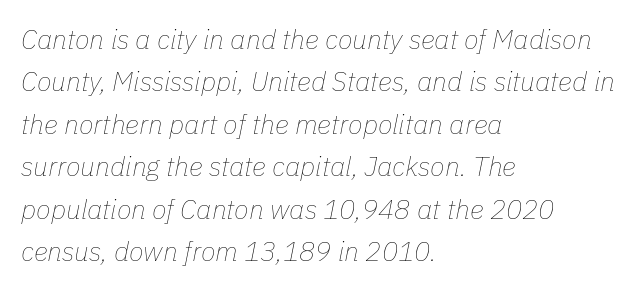
{"italic": "yes", "lean": "right", "slant_degrees": 11, "bold": "no", "underline": "no", "align": "left", "line_spacing": "normal", "line_spacing_ratio": 1.57, "letter_spacing": "normal", "letter_spacing_em": 0.0, "glyph_px": 27}
